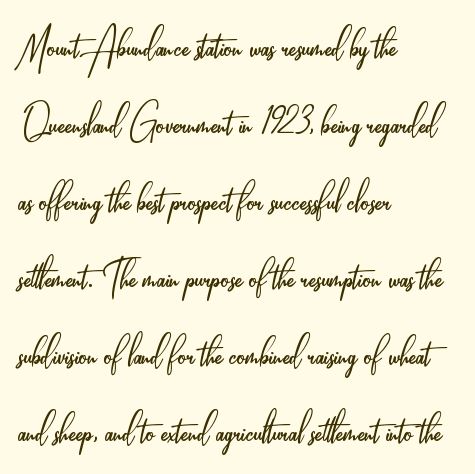
The image shows 52 px light, condensed sans-serif type; set left-aligned, normal line spacing (1.48x), normal letter spacing, not underlined; low stroke contrast and a small x-height.
